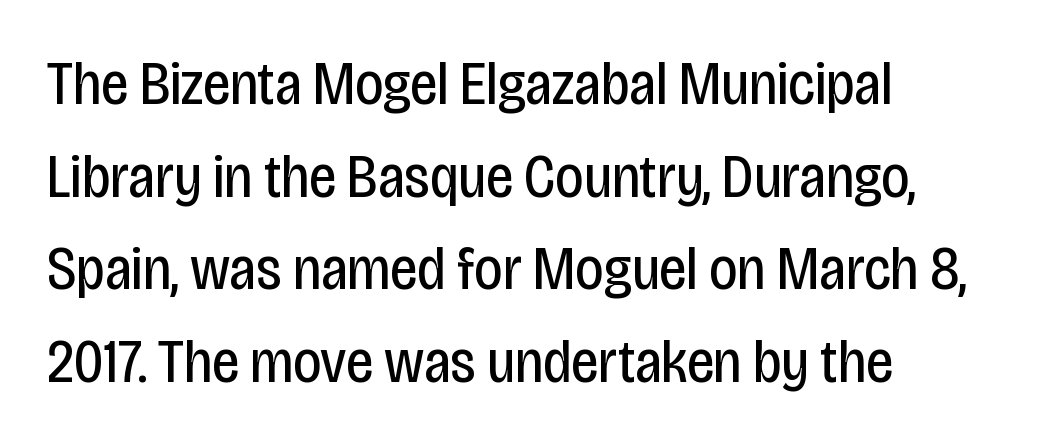
The gap between lines stays unmarked. A student would call this left alignment; a typographer would say flush left, rag right. Caption: standard tracking, unaltered. Is this a sans? Yes — the strokes have no serifs. Think standard paragraph weight, or any step lighter than that. Upright lettering throughout.
